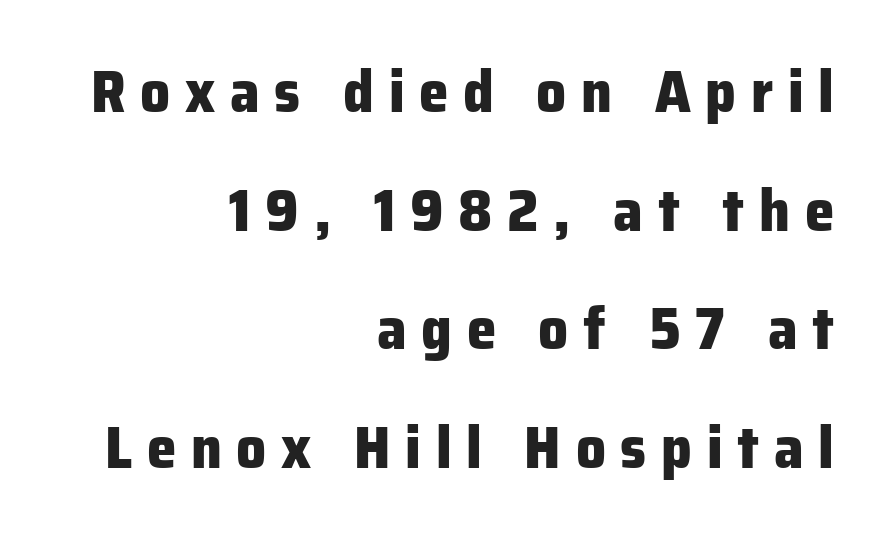
Honestly, the rows look like they've been pulled way apart. Notice how the stems are strictly vertical — no italics here. This sample has the flowing, uneven cadence of proportional lettering. This rendering uses right alignment, leaving the left contour irregular. This sample uses expanded letter spacing, leaving extra air between glyphs. Check under the words: just untouched page.
